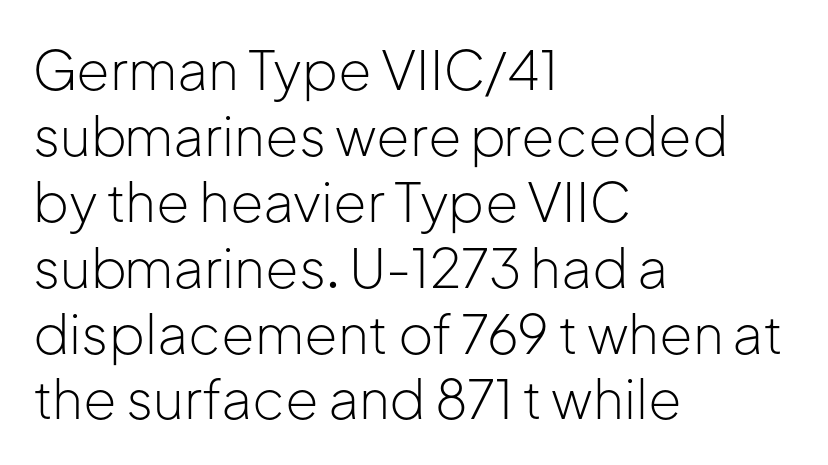
{"serif": "no", "italic": "no", "bold": "no", "weight": "light", "width": "normal", "stroke_contrast": "low", "x_height": "medium", "monospaced": "no", "underline": "no", "align": "left", "line_spacing_ratio": 1.22, "letter_spacing": "normal", "letter_spacing_em": 0.0, "glyph_px": 54}
